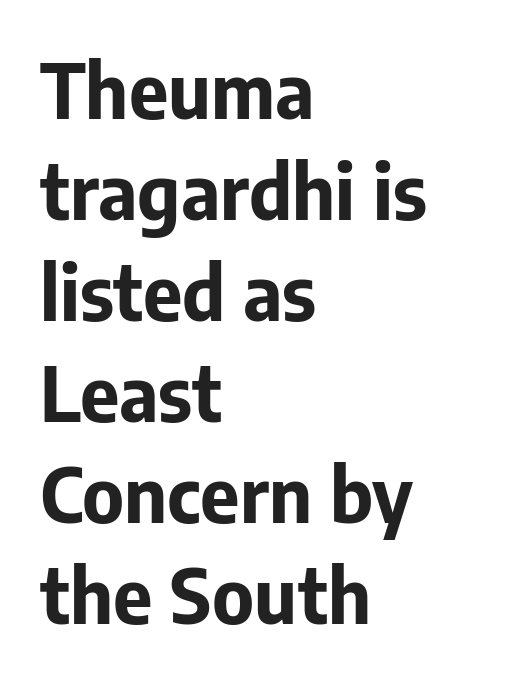
The image shows 76 px bold sans-serif type, upright; set left-aligned, normal line spacing (1.33x), normal letter spacing, not underlined; low stroke contrast and a medium x-height.
